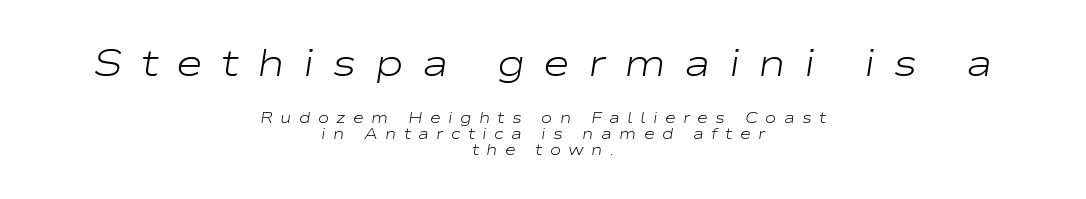
{"italic": "yes", "lean": "right", "slant_degrees": 9, "bold": "no", "weight": "light", "width": "wide", "stroke_contrast": "low", "x_height": "medium", "monospaced": "no", "underline": "no", "align": "center", "line_spacing": "tight", "line_spacing_ratio": 1.06, "letter_spacing": "wide", "letter_spacing_em": 0.49, "larger_block": "first", "size_ratio": 2.47, "glyph_px": 37}
